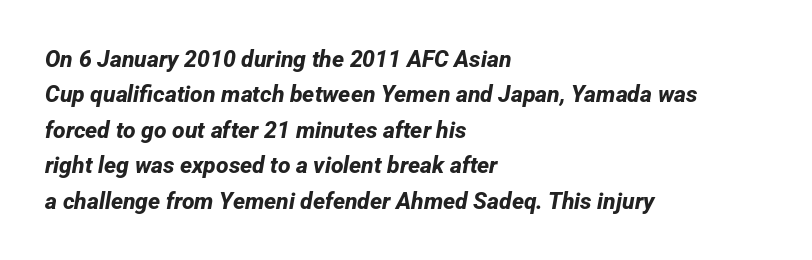
Short note: letters normally spaced. The passage shown is not underscored anywhere. You'd pick this weight for a headline — it's a proper bold. Regular leading.
